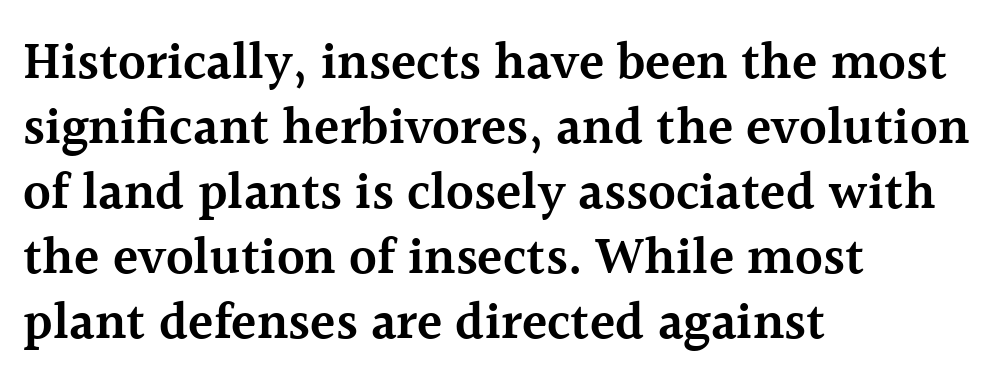
Here the designer chose a conventional face with non-uniform glyph widths. Unlike a clean sans, this face finishes its strokes with serifs. Honestly, there is no underline to notice here at all. Quick note: interline space is typical. Nothing unusual about the tracking: characters are spaced as the font intends. These lines were composed using upright roman letters.
